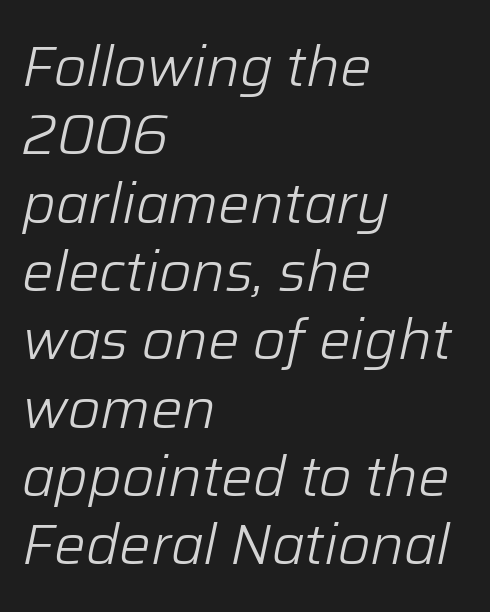
{"italic": "yes", "lean": "right", "slant_degrees": 12, "bold": "no", "weight": "light", "width": "normal", "stroke_contrast": "low", "x_height": "medium", "monospaced": "no", "underline": "no", "align": "left", "line_spacing_ratio": 1.22, "letter_spacing": "normal", "letter_spacing_em": 0.0, "glyph_px": 56}
